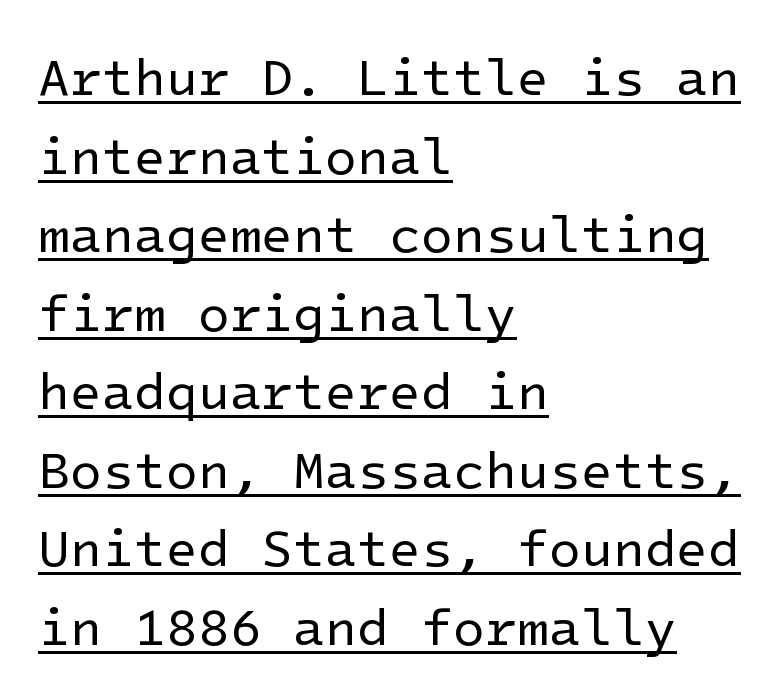
Heft: none added — not bold. Underline: present. Is the letter spacing exaggerated? No — it looks like the ordinary default. The rendering shows plain stroke endings on the letterforms — a sans-serif design. Compared with typical paragraphs, the rows here are spaced about the same.
